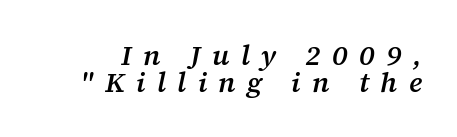
{"serif": "yes", "italic": "yes", "lean": "right", "slant_degrees": 12, "bold": "semi", "weight": "semibold", "width": "normal", "stroke_contrast": "medium", "x_height": "medium", "monospaced": "no", "underline": "no", "line_spacing": "tight", "line_spacing_ratio": 0.96, "letter_spacing": "wide", "letter_spacing_em": 0.41, "glyph_px": 28}
